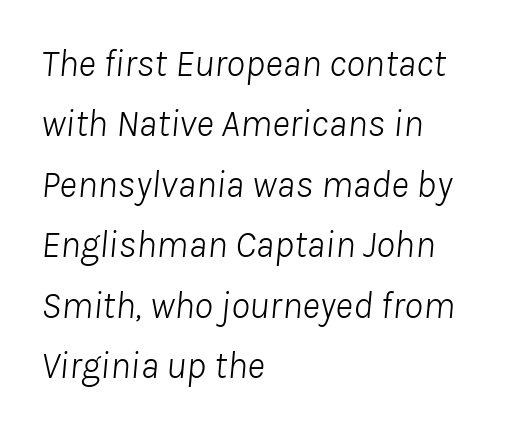
{"italic": "yes", "lean": "right", "slant_degrees": 8, "bold": "no", "weight": "light", "width": "normal", "stroke_contrast": "low", "x_height": "medium", "monospaced": "no", "underline": "no", "align": "left", "line_spacing": "normal", "line_spacing_ratio": 1.59, "letter_spacing": "normal", "letter_spacing_em": 0.0, "glyph_px": 38}
